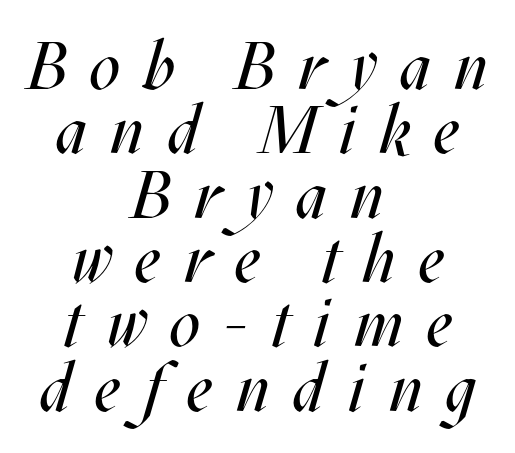
The image shows 67 px regular-weight, condensed type, italic (leaning right); set centered, tight line spacing (0.96x), unusually wide letter spacing (+0.35 em), not underlined; medium stroke contrast and a large x-height.
